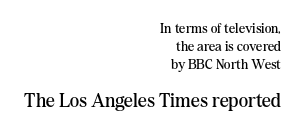
Q: Is the text bold? A: No.
Q: Is the text italic (slanted)? A: No, it is upright.
Q: Is the text underlined? A: No.
Q: How is the paragraph aligned? A: Right-aligned.
Q: Is the spacing between letters normal or unusually wide? A: Normal.
Q: Is the spacing between lines tight, normal or loose? A: Normal.
Q: Which block of text is set in a larger size, the first (top) or the second (bottom)? A: The second (bottom) one.
